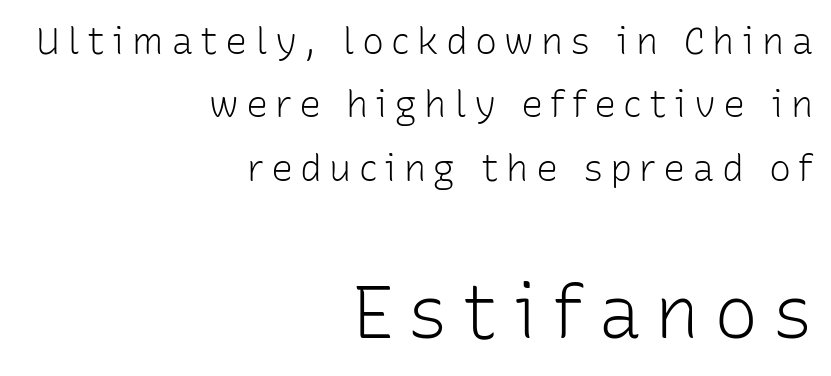
{"serif": "no", "italic": "no", "bold": "no", "weight": "light", "width": "normal", "stroke_contrast": "low", "x_height": "medium", "monospaced": "no", "underline": "no", "align": "right", "line_spacing_ratio": 1.71, "larger_block": "second", "size_ratio": 2.0, "glyph_px": 74}
